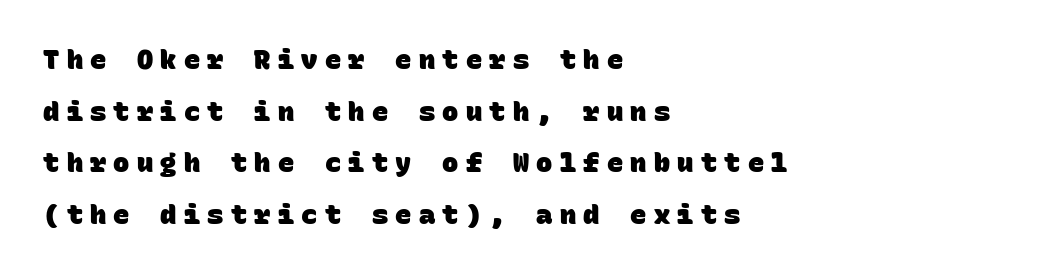
The designer dialed line spacing up above the default. Spacing between characters has been opened up far beyond the box default. A classic flush-left, rag-right setting is used for this passage. Underlining? Definitely not there. A dark, heavy texture on the line: the type is bold.
